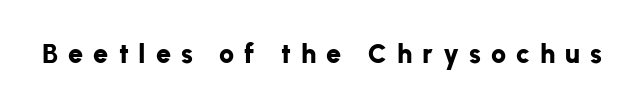
Honestly, the letter spacing is so wide it's the main thing you notice. Weight check: bold — yes, fully. Characters remain perfectly vertical along every line. The space beneath each line is pristine and unruled.
